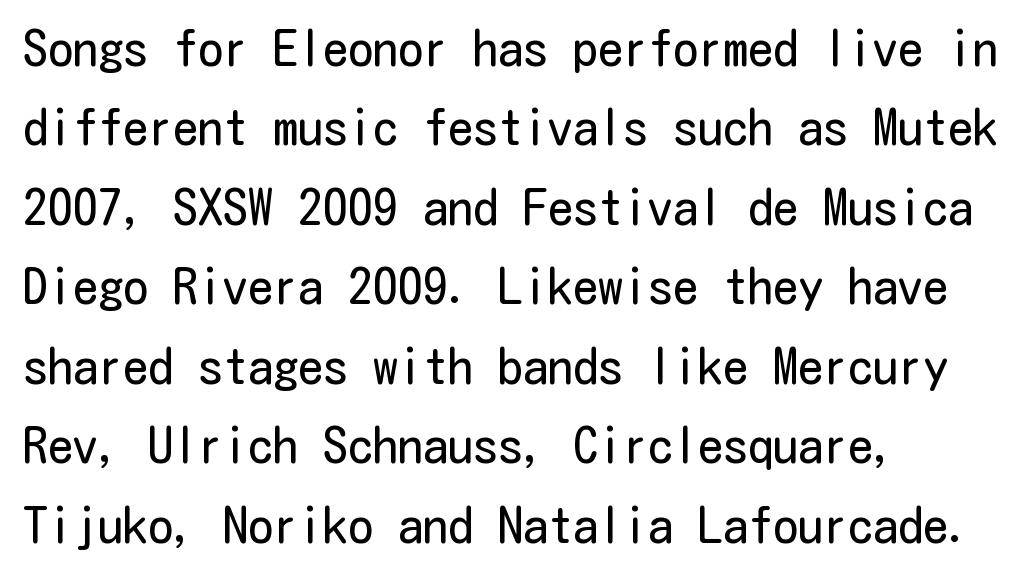
The image shows 50 px regular-weight, condensed sans-serif type, upright; set left-aligned, normal line spacing (1.59x), normal letter spacing, not underlined; low stroke contrast and a medium x-height.
